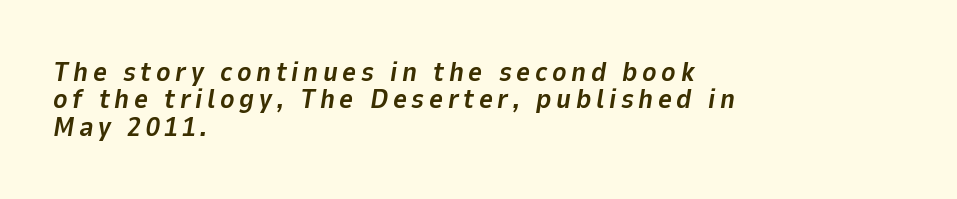
If you measured baseline to baseline, you'd find a short distance. The letters are bold, with thick, heavy strokes. Emphasis-style slanted type is in use. These lines are set flush left with a ragged right edge. Words float on clear page, feet unadorned.
